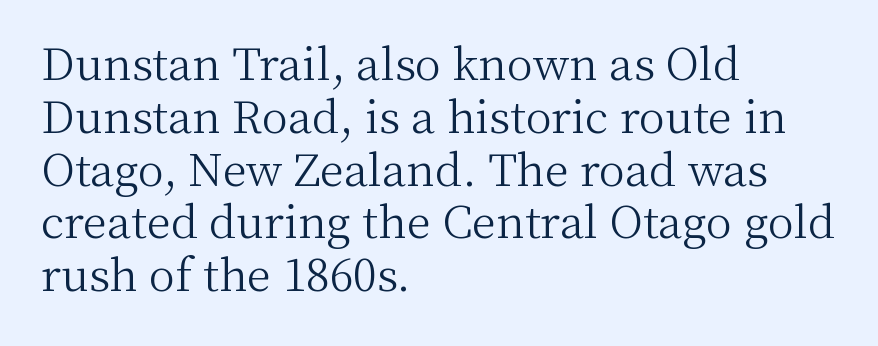
The image shows 44 px light serif type, upright; set left-aligned, line spacing 1.2x, normal letter spacing, not underlined; medium stroke contrast and a medium x-height.
